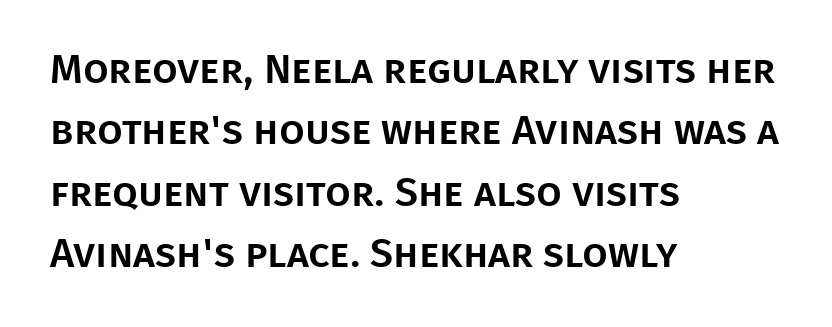
Q: Is the text italic (slanted)? A: No, it is upright.
Q: Is the typeface a serif or a sans-serif typeface? A: Sans-serif.
Q: Is the text underlined? A: No.
Q: How is the paragraph aligned? A: Left-aligned.
Q: Is the spacing between letters normal or unusually wide? A: Normal.
Q: Is the spacing between lines tight, normal or loose? A: Normal.
Q: Width (condensed, normal, or wide)? A: Normal.
Q: Stroke contrast? A: Low.
Q: x-height? A: Large.
Q: Monospaced? A: No.
